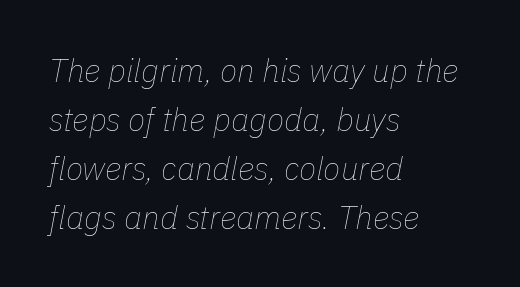
The image shows 32 px thin type, italic (leaning right); set left-aligned, normal line spacing (1.53x), normal letter spacing, not underlined; low stroke contrast and a medium x-height.
